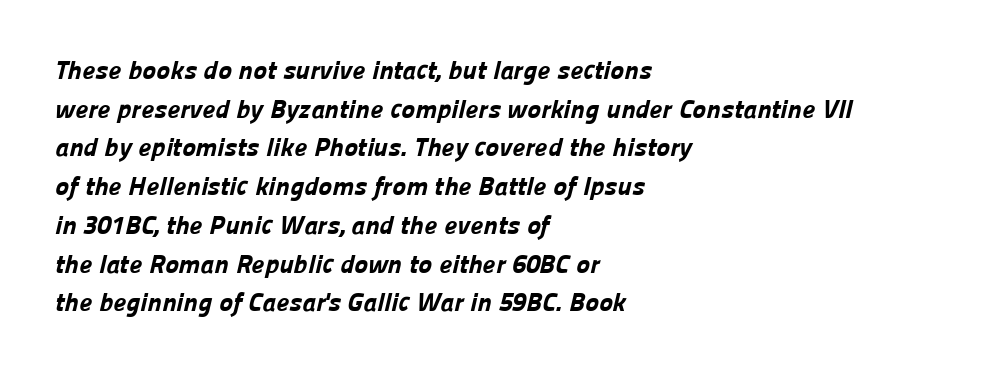
The image shows 26 px bold type; set left-aligned, normal line spacing (1.49x), normal letter spacing, not underlined.
